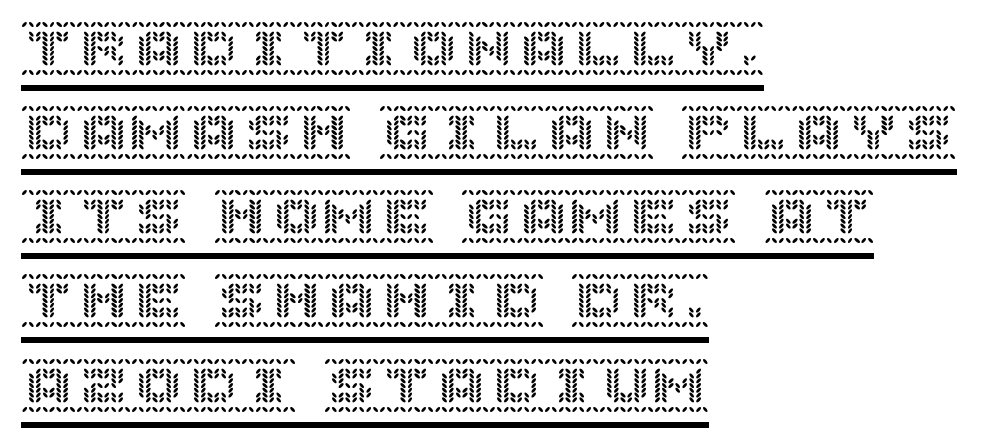
{"italic": "no", "width": "normal", "x_height": "large", "underline": "yes", "align": "left", "line_spacing": "normal", "line_spacing_ratio": 1.53, "letter_spacing": "normal", "letter_spacing_em": 0.0, "glyph_px": 55}
